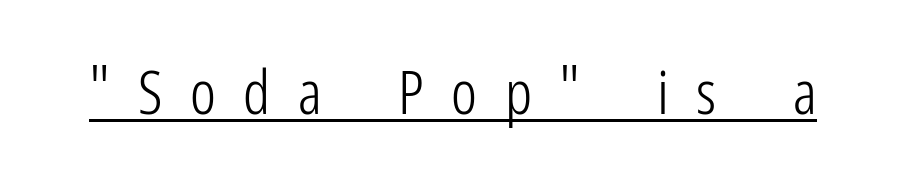
Q: Is the text bold? A: No.
Q: Is the text italic (slanted)? A: No, it is upright.
Q: Is the typeface a serif or a sans-serif typeface? A: Sans-serif.
Q: Is the text underlined? A: Yes.
Q: Is the spacing between letters normal or unusually wide? A: Unusually wide.
Q: Width (condensed, normal, or wide)? A: Condensed.
Q: Stroke contrast? A: Low.
Q: x-height? A: Medium.
Q: Monospaced? A: No.
